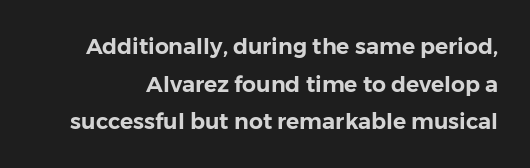
{"italic": "no", "underline": "no", "line_spacing_ratio": 1.71, "letter_spacing": "normal", "letter_spacing_em": 0.0, "glyph_px": 22}
